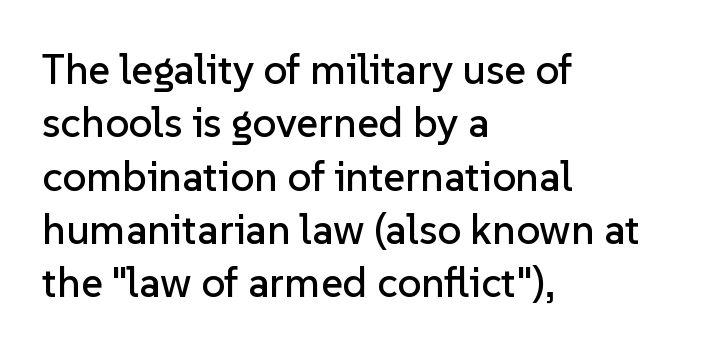
Q: Is the text italic (slanted)? A: No, it is upright.
Q: Is the typeface a serif or a sans-serif typeface? A: Sans-serif.
Q: Is the text underlined? A: No.
Q: How is the paragraph aligned? A: Left-aligned.
Q: Is the spacing between letters normal or unusually wide? A: Normal.
Q: Is the spacing between lines tight, normal or loose? A: Normal.
Q: Width (condensed, normal, or wide)? A: Normal.
Q: Stroke contrast? A: Low.
Q: x-height? A: Medium.
Q: Monospaced? A: No.
